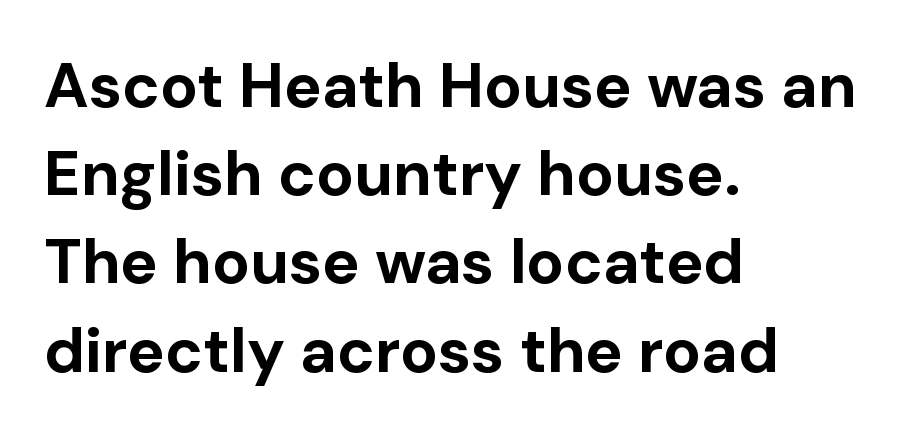
The image shows 63 px bold sans-serif type, upright; set left-aligned, normal line spacing (1.4x), normal letter spacing, not underlined; low stroke contrast and a medium x-height.
